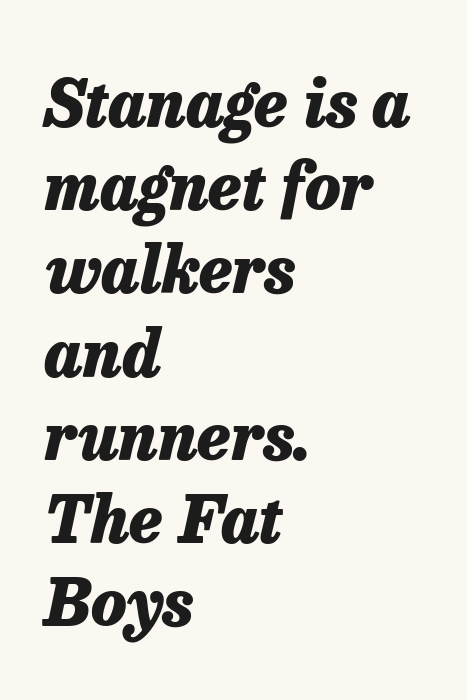
{"italic": "yes", "lean": "right", "slant_degrees": 13, "bold": "yes", "weight": "heavy", "width": "normal", "stroke_contrast": "low", "x_height": "medium", "monospaced": "no", "underline": "no", "align": "left", "line_spacing": "normal", "line_spacing_ratio": 1.28, "letter_spacing": "normal", "letter_spacing_em": 0.0, "glyph_px": 65}
